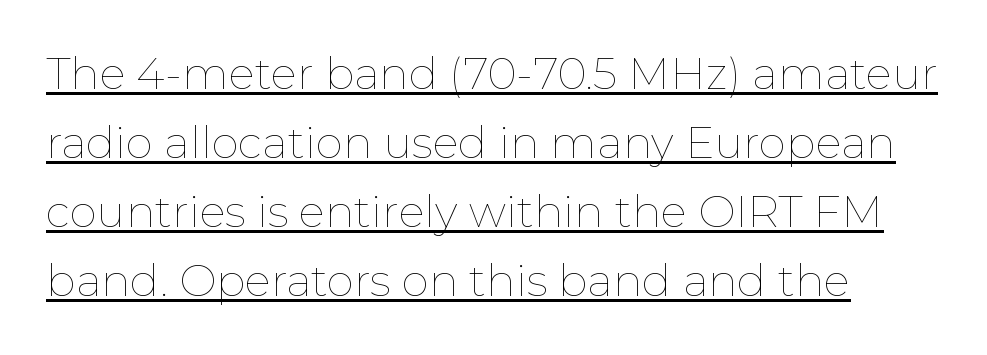
The letters advance in unequal steps, a hallmark of proportional type. Students, note that the glyphs here touch the page at normal intervals. The passage shown is not bold in any degree. The font's upright variant was chosen for this text.
